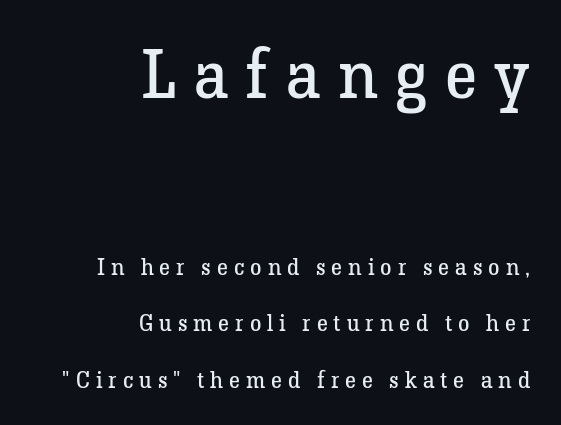
{"serif": "yes", "italic": "no", "bold": "no", "weight": "regular", "width": "normal", "stroke_contrast": "low", "x_height": "medium", "monospaced": "no", "underline": "no", "align": "right", "line_spacing": "loose", "line_spacing_ratio": 2.45, "letter_spacing": "wide", "letter_spacing_em": 0.26, "larger_block": "first", "size_ratio": 2.96, "glyph_px": 68}
